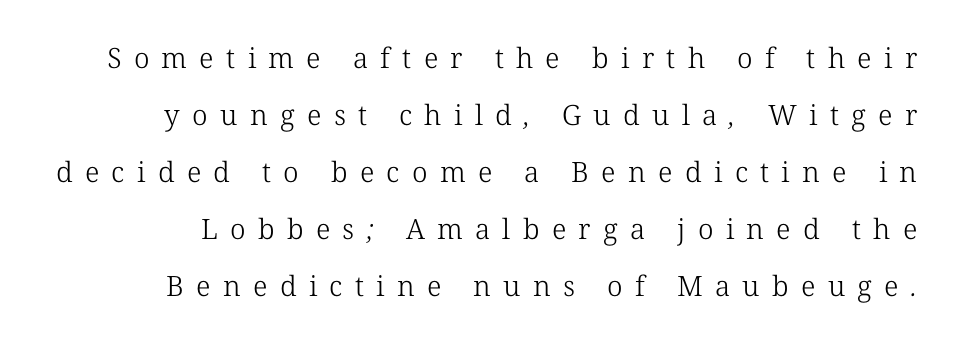
{"serif": "yes", "bold": "no", "weight": "light", "width": "normal", "stroke_contrast": "low", "x_height": "medium", "monospaced": "no", "underline": "no", "line_spacing": "loose", "line_spacing_ratio": 2.04, "letter_spacing": "wide", "letter_spacing_em": 0.44, "glyph_px": 28}
